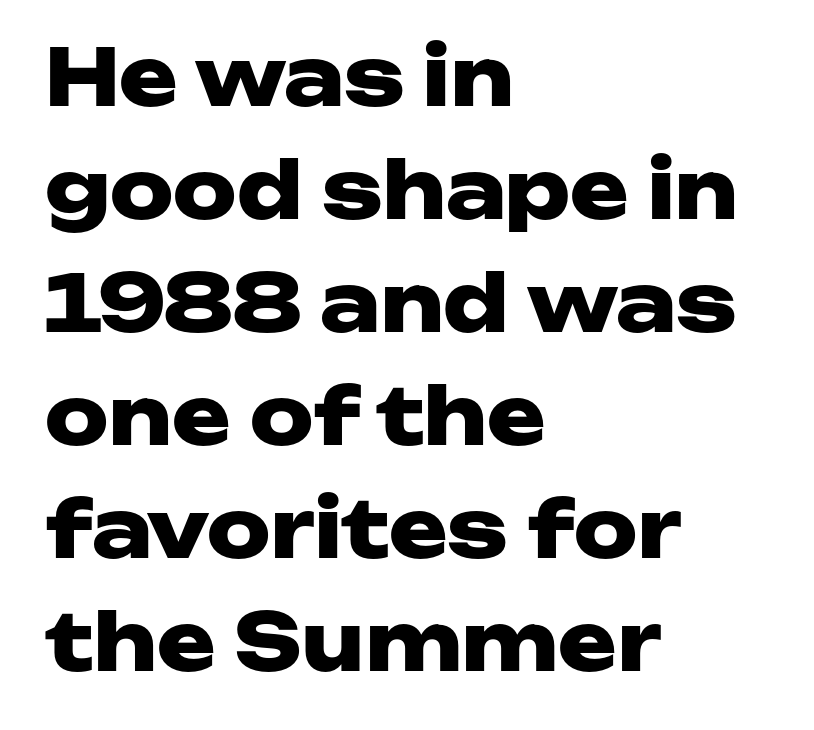
Q: Is the text bold? A: Yes.
Q: Is the text italic (slanted)? A: No, it is upright.
Q: Is the typeface a serif or a sans-serif typeface? A: Sans-serif.
Q: Is the text underlined? A: No.
Q: How is the paragraph aligned? A: Left-aligned.
Q: Is the spacing between letters normal or unusually wide? A: Normal.
Q: Is the spacing between lines tight, normal or loose? A: Normal.
Q: Width (condensed, normal, or wide)? A: Wide.
Q: Stroke contrast? A: Low.
Q: x-height? A: Medium.
Q: Monospaced? A: No.
